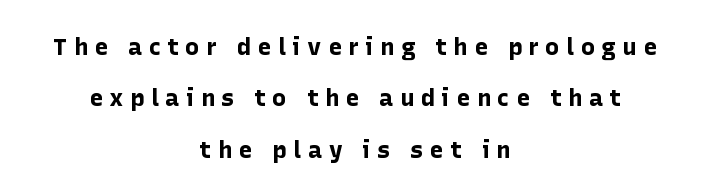
The image shows 24 px bold type, upright; set centered, loose line spacing (2.14x), unusually wide letter spacing (+0.26 em), not underlined.
